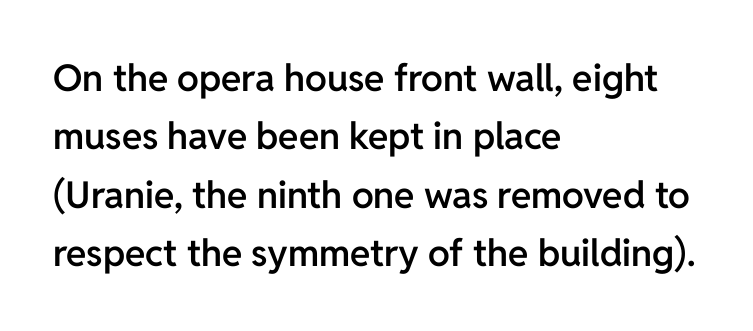
The image shows 37 px semibold sans-serif type, upright; set left-aligned, normal line spacing (1.58x), normal letter spacing, not underlined; low stroke contrast and a medium x-height.
